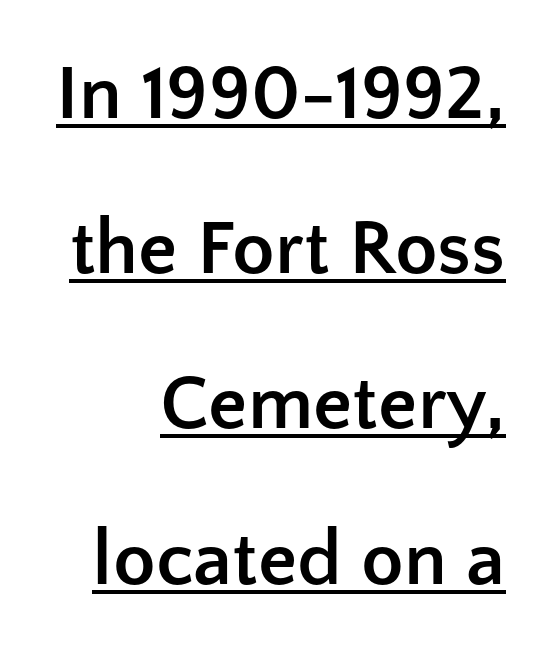
Q: Is the text bold? A: Yes.
Q: Is the text italic (slanted)? A: No, it is upright.
Q: Is the typeface a serif or a sans-serif typeface? A: Sans-serif.
Q: Is the text underlined? A: Yes.
Q: How is the paragraph aligned? A: Right-aligned.
Q: Is the spacing between letters normal or unusually wide? A: Normal.
Q: Is the spacing between lines tight, normal or loose? A: Loose.
Q: Width (condensed, normal, or wide)? A: Normal.
Q: Stroke contrast? A: Low.
Q: x-height? A: Medium.
Q: Monospaced? A: No.
